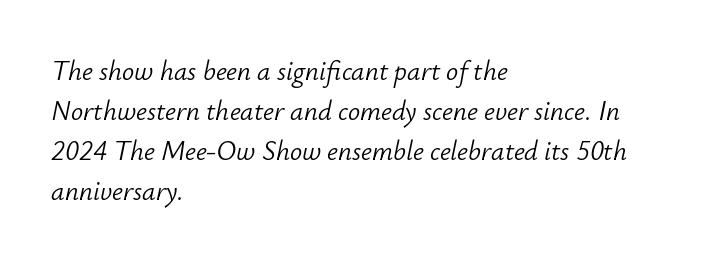
Q: Is the text bold? A: No.
Q: Is the text italic (slanted)? A: Yes, it leans right by about 12 degrees.
Q: Is the text underlined? A: No.
Q: How is the paragraph aligned? A: Left-aligned.
Q: Is the spacing between letters normal or unusually wide? A: Normal.
Q: Is the spacing between lines tight, normal or loose? A: Normal.
